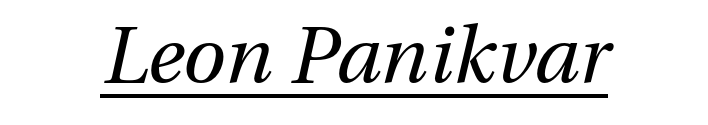
Words appear dense and cohesive because spacing is normal. The letters advance in unequal steps, a hallmark of proportional type. In terms of posture, this sample is oblique. No heavy texture on the line: the type isn't bold. Somebody hit Ctrl+U on this one — the words are underlined.
